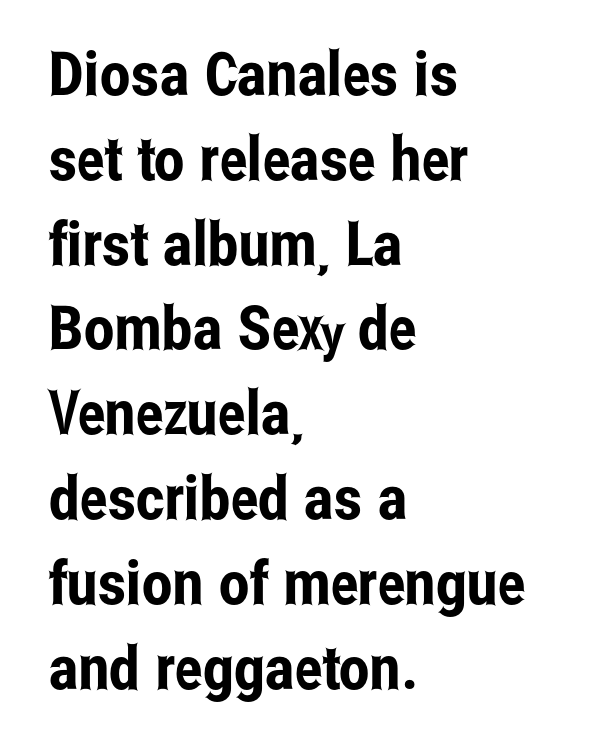
Q: Is the text italic (slanted)? A: No, it is upright.
Q: Is the typeface a serif or a sans-serif typeface? A: Sans-serif.
Q: Is the text underlined? A: No.
Q: How is the paragraph aligned? A: Left-aligned.
Q: Is the spacing between letters normal or unusually wide? A: Normal.
Q: Is the spacing between lines tight, normal or loose? A: Normal.
Q: Width (condensed, normal, or wide)? A: Condensed.
Q: Stroke contrast? A: Low.
Q: x-height? A: Medium.
Q: Monospaced? A: No.
